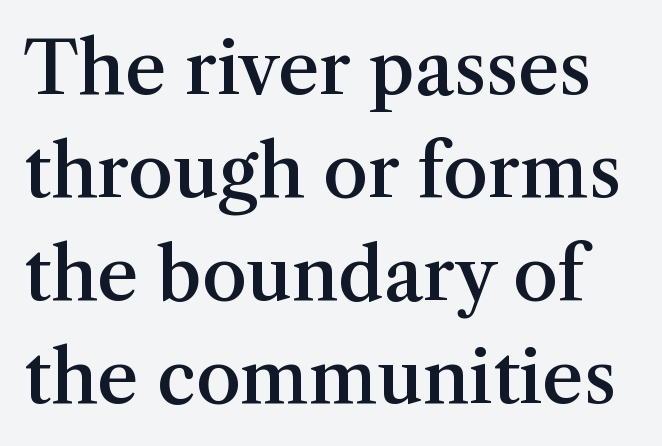
Q: Is the text bold? A: Semi-bold.
Q: Is the text italic (slanted)? A: No, it is upright.
Q: Is the typeface a serif or a sans-serif typeface? A: Serif.
Q: Is the text underlined? A: No.
Q: Is the spacing between letters normal or unusually wide? A: Normal.
Q: Is the spacing between lines tight, normal or loose? A: Normal.
Q: Width (condensed, normal, or wide)? A: Normal.
Q: Stroke contrast? A: Medium.
Q: x-height? A: Medium.
Q: Monospaced? A: No.
